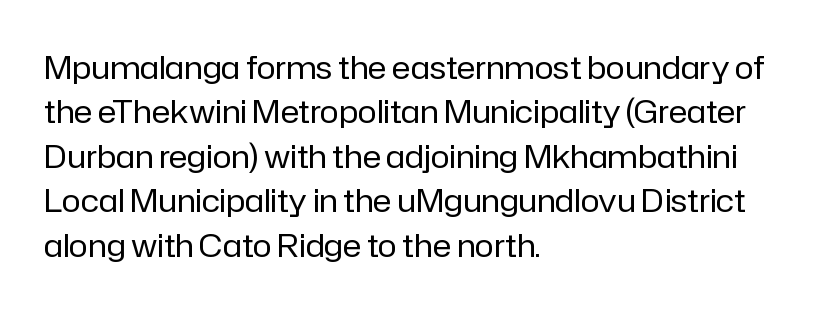
{"serif": "no", "italic": "no", "bold": "no", "weight": "regular", "width": "normal", "stroke_contrast": "low", "x_height": "medium", "monospaced": "no", "underline": "no", "align": "left", "line_spacing": "normal", "line_spacing_ratio": 1.39, "letter_spacing": "normal", "letter_spacing_em": 0.0, "glyph_px": 32}
